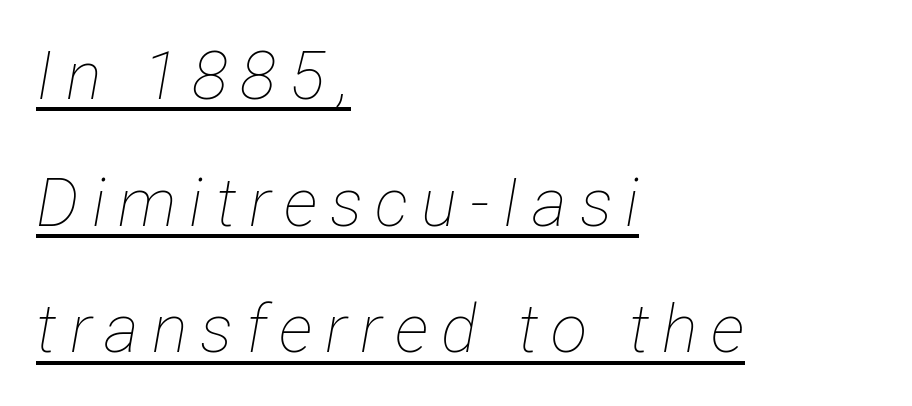
The strokes are not fattened; the text isn't bold. These lines stack with their left ends in a neat column. The lettering tilts uniformly, giving the passage an italic look. This sample has the flowing, uneven cadence of proportional lettering. The rendering uses the underline text-decoration.
